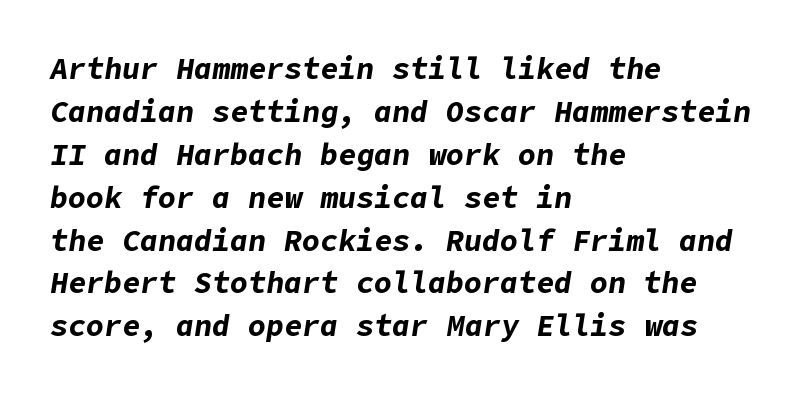
{"italic": "yes", "lean": "right", "slant_degrees": 9, "bold": "yes", "weight": "bold", "width": "normal", "stroke_contrast": "low", "x_height": "medium", "underline": "no", "align": "left", "line_spacing": "normal", "line_spacing_ratio": 1.43, "letter_spacing": "normal", "letter_spacing_em": 0.0, "glyph_px": 30}
